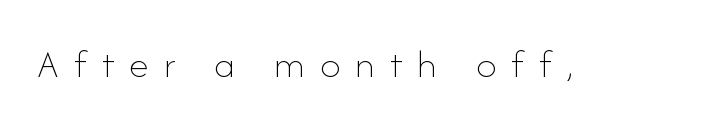
{"italic": "no", "bold": "no", "weight": "thin", "width": "normal", "stroke_contrast": "low", "x_height": "small", "monospaced": "no", "underline": "no", "letter_spacing": "wide", "letter_spacing_em": 0.38, "glyph_px": 40}
